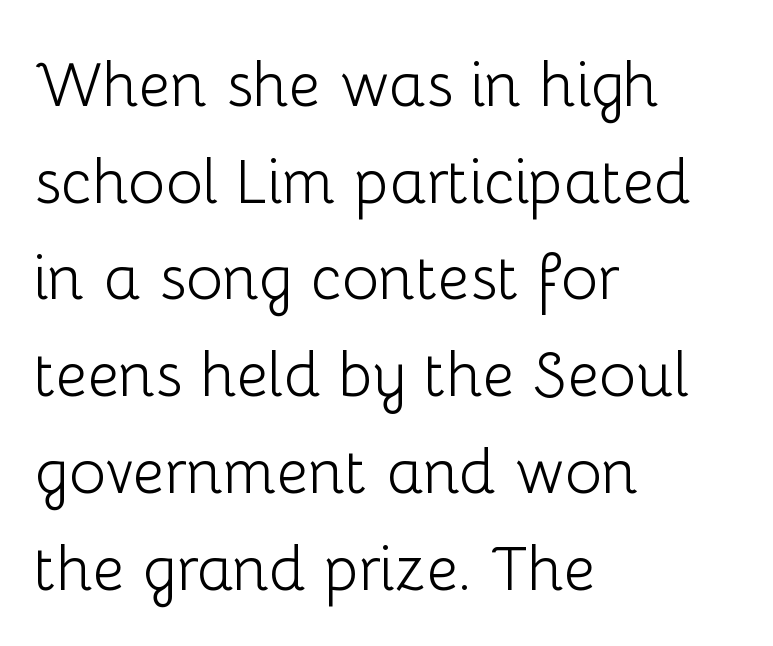
The image shows 62 px light sans-serif type, upright; set left-aligned, normal line spacing (1.56x), normal letter spacing, not underlined; low stroke contrast and a medium x-height.
